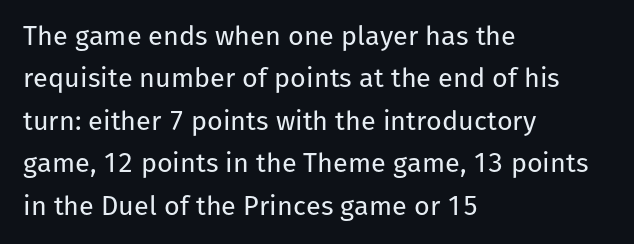
{"italic": "no", "bold": "no", "underline": "no", "align": "left", "line_spacing": "normal", "line_spacing_ratio": 1.57, "letter_spacing": "normal", "letter_spacing_em": 0.0, "glyph_px": 27}
